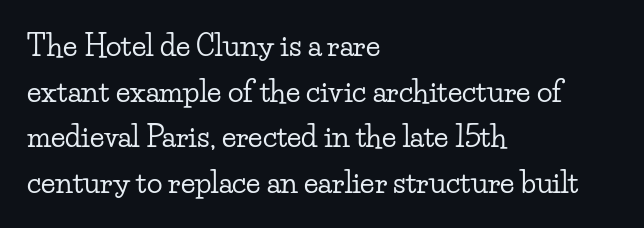
The block of text has a typical density, with ordinary space between rows. Every character sits straight up, as roman type does. One-word summary of the alignment: left. Does the type have serifs? Yes, each stem ends in a small foot.
